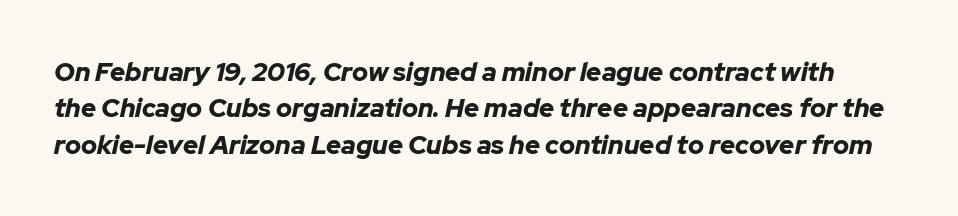
The image shows 26 px bold type, italic (leaning right); set normal line spacing (1.4x), normal letter spacing, not underlined.
